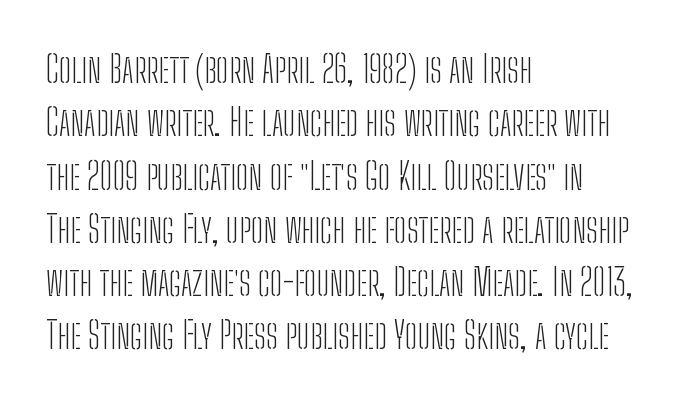
You can tell from the bare stems that sans-serif type was used. The ragged edge is on the right, which tells us the setting is flush left. The face used here is proportionally spaced, like ordinary book or web type. How would I describe the line gaps? Plain and ordinary. The specimen reads as upright at a glance.
